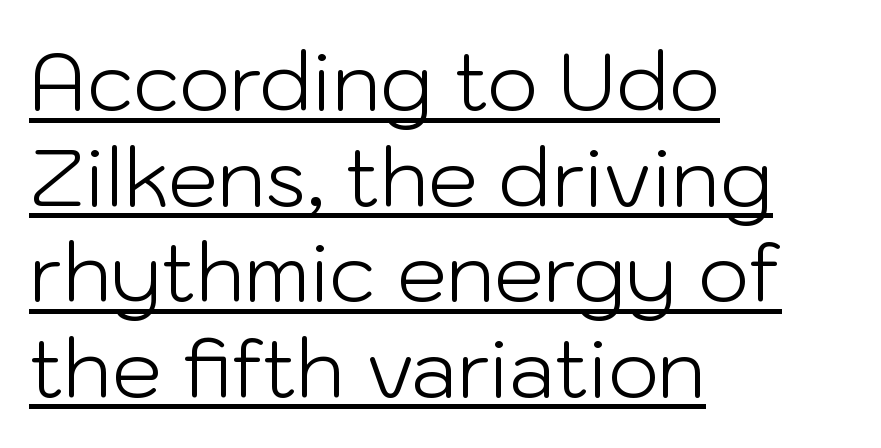
Q: Is the text bold? A: No.
Q: Is the text italic (slanted)? A: No, it is upright.
Q: Is the typeface a serif or a sans-serif typeface? A: Sans-serif.
Q: Is the text underlined? A: Yes.
Q: How is the paragraph aligned? A: Left-aligned.
Q: Is the spacing between letters normal or unusually wide? A: Normal.
Q: Width (condensed, normal, or wide)? A: Normal.
Q: Stroke contrast? A: Low.
Q: x-height? A: Medium.
Q: Monospaced? A: No.
